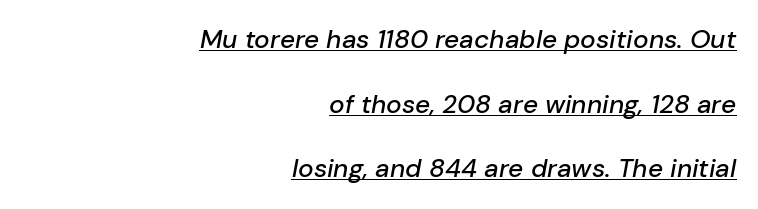
The letters sit at their default tracking, neither squeezed nor spread. The designer dialed line spacing up above the default. Right-aligned paragraph, ragged on the left. The glyphs look as if they've been sheared to an angle.
